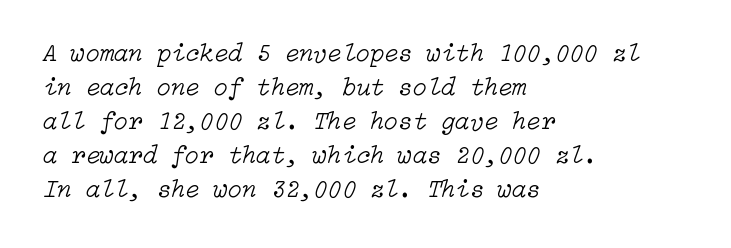
Left-aligned paragraph, ragged on the right. Nothing heavy about these letters — not bold at all. Looking at the ascenders, they clearly lean. Line spacing here is normal. The tracking reads as untouched default to a designer's eye. Descenders hang freely into open space.
